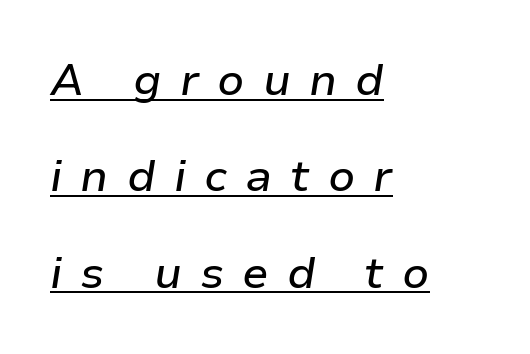
Q: Is the text italic (slanted)? A: Yes, it leans right by about 9 degrees.
Q: Is the text underlined? A: Yes.
Q: How is the paragraph aligned? A: Left-aligned.
Q: Is the spacing between letters normal or unusually wide? A: Unusually wide.
Q: Is the spacing between lines tight, normal or loose? A: Loose.
Q: Width (condensed, normal, or wide)? A: Normal.
Q: Stroke contrast? A: Low.
Q: x-height? A: Medium.
Q: Monospaced? A: No.
